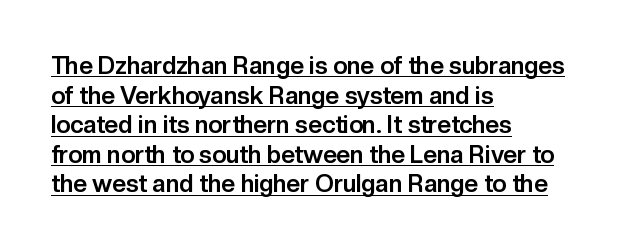
The passage shown is underscored from start to finish. There is no visible air inserted between adjacent glyphs. Heft: maximum for text — a bold. The type sits square on the baseline with zero lean. These lines are set flush left with a ragged right edge.
